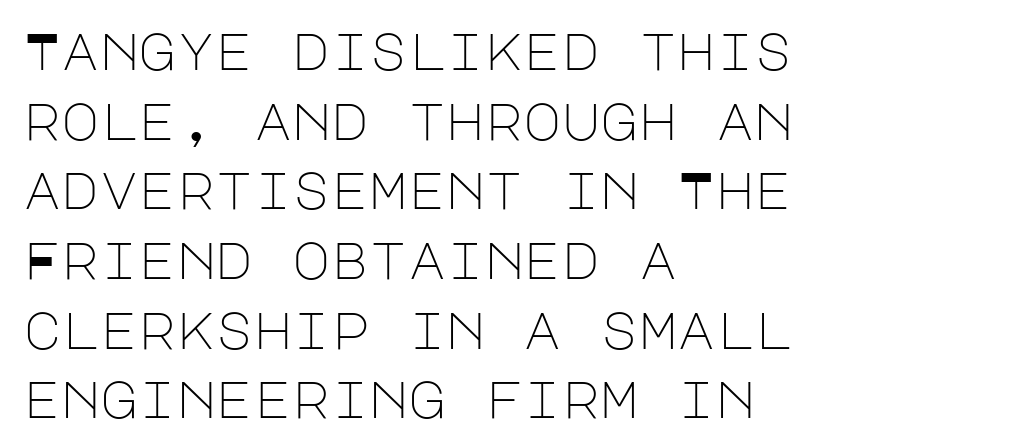
The glyphs are unaccompanied by any horizontal stroke below them. Each letter's strokes conclude bluntly, with no projecting serifs. The typesetting does not lean heavy: it is not bold. The rendering anchors every line to the left-hand side. Nobody touched the tracking dial on this one.
